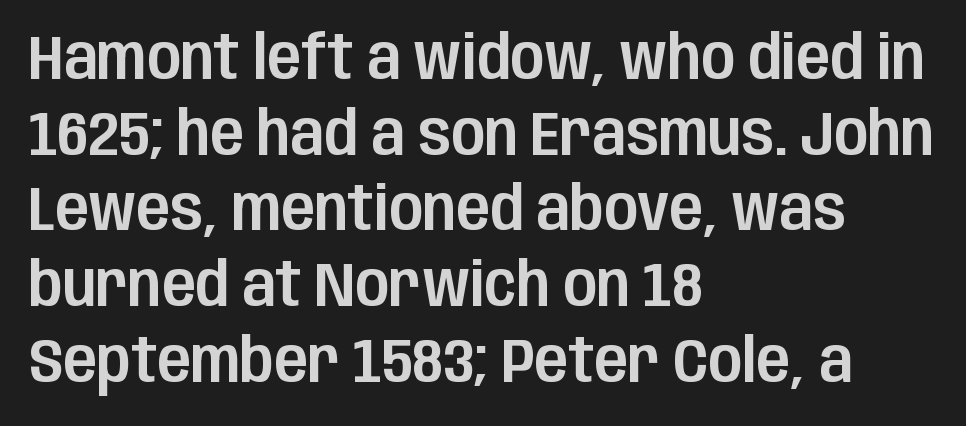
{"serif": "no", "italic": "no", "width": "condensed", "stroke_contrast": "low", "x_height": "large", "monospaced": "no", "underline": "no", "align": "left", "line_spacing_ratio": 1.22, "letter_spacing": "normal", "letter_spacing_em": 0.0, "glyph_px": 62}
